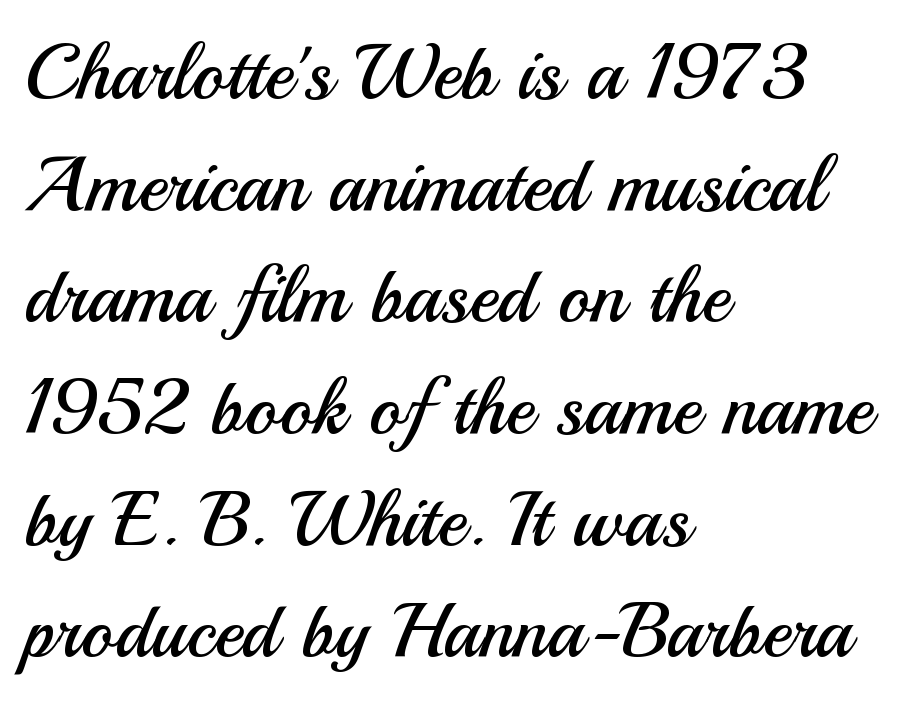
The image shows 77 px regular-weight sans-serif type; set left-aligned, normal line spacing (1.45x), normal letter spacing, not underlined; medium stroke contrast and a small x-height.
